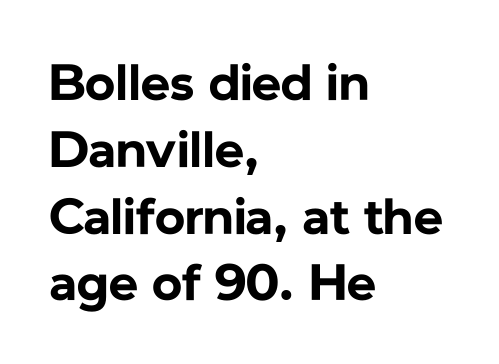
The image shows 51 px bold sans-serif type, upright; set left-aligned, normal line spacing (1.31x), normal letter spacing, not underlined; low stroke contrast and a medium x-height.
